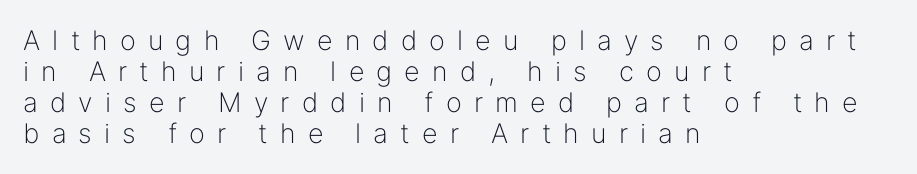
Stems here are at most as thick as an everyday book face. The passage is arranged the way most books set body copy — flush left. The designer dialed line spacing down below the default. Type without underlining.
